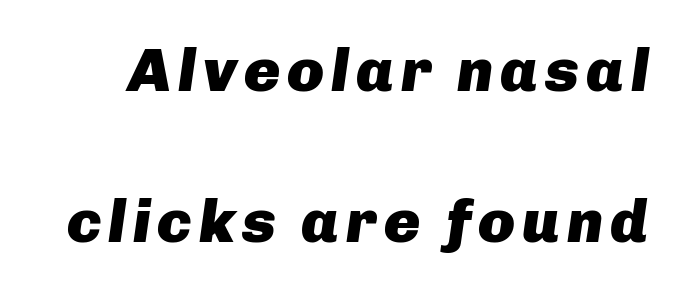
{"italic": "yes", "lean": "right", "slant_degrees": 8, "bold": "yes", "weight": "heavy", "width": "normal", "stroke_contrast": "low", "x_height": "medium", "monospaced": "no", "underline": "no", "line_spacing": "loose", "line_spacing_ratio": 2.47, "glyph_px": 61}
